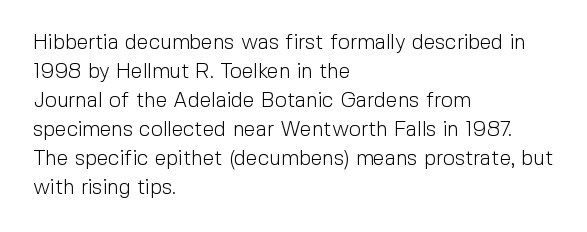
{"italic": "no", "bold": "no", "underline": "no", "align": "left", "line_spacing": "normal", "line_spacing_ratio": 1.38, "letter_spacing": "normal", "letter_spacing_em": 0.0, "glyph_px": 21}
